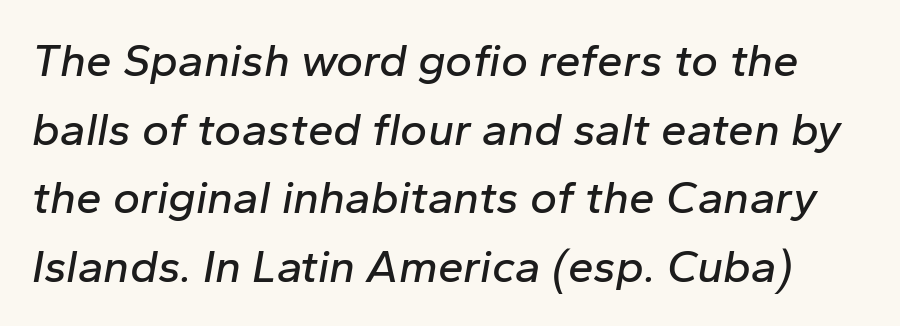
Characters are canted at an angle relative to the baseline's perpendicular. Underline: absent. The horizontal fit of the characters is conventional and even. Do the characters align in a grid? No, the font is proportional.
